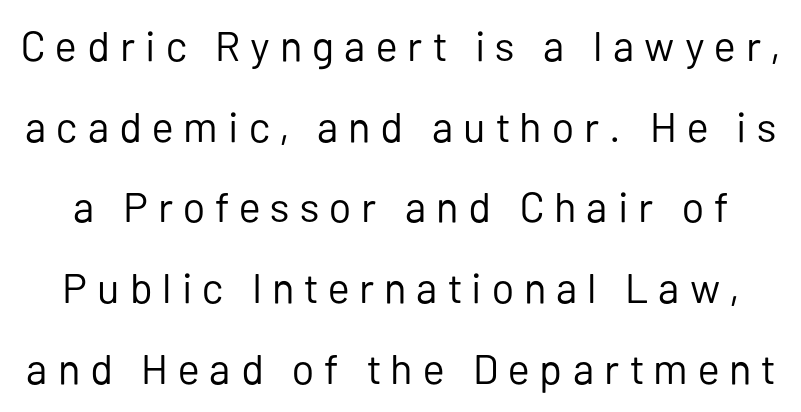
The font's upright variant was chosen for this text. A typesetter would call this leading open, well beyond the default. These lines are rendered in a variable-pitch font. Check the space under the baseline: it is left empty. Letter spacing: wide.
